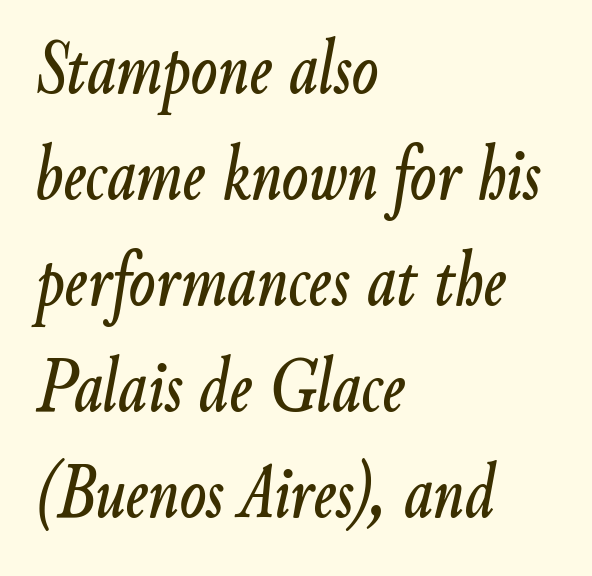
{"italic": "yes", "lean": "right", "slant_degrees": 9, "width": "condensed", "stroke_contrast": "low", "x_height": "small", "monospaced": "no", "underline": "no", "align": "left", "line_spacing": "normal", "line_spacing_ratio": 1.36, "letter_spacing": "normal", "letter_spacing_em": 0.0, "glyph_px": 78}
